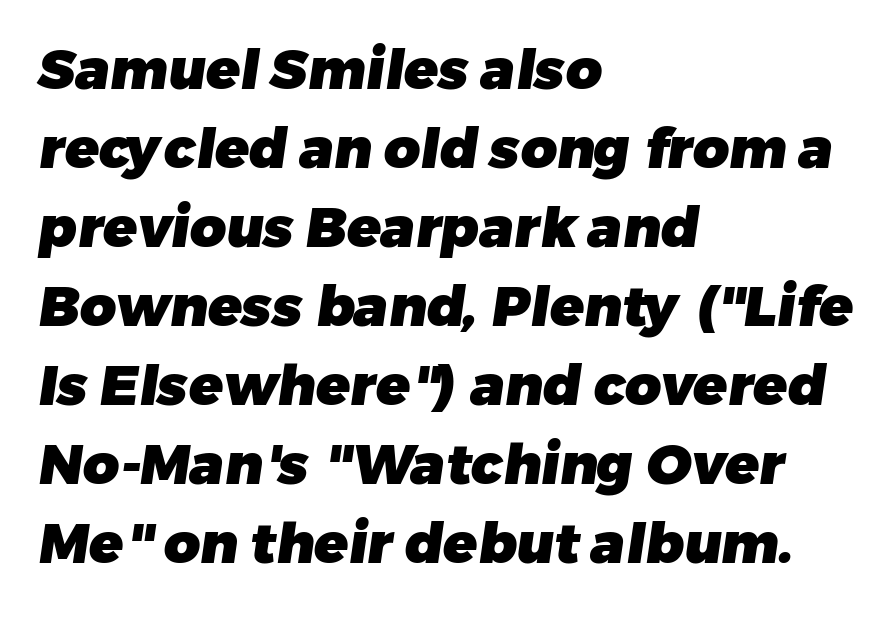
Q: Is the text bold? A: Yes.
Q: Is the typeface a serif or a sans-serif typeface? A: Sans-serif.
Q: Is the text underlined? A: No.
Q: How is the paragraph aligned? A: Left-aligned.
Q: Is the spacing between letters normal or unusually wide? A: Normal.
Q: Is the spacing between lines tight, normal or loose? A: Normal.
Q: Width (condensed, normal, or wide)? A: Normal.
Q: Stroke contrast? A: Low.
Q: x-height? A: Medium.
Q: Monospaced? A: No.
